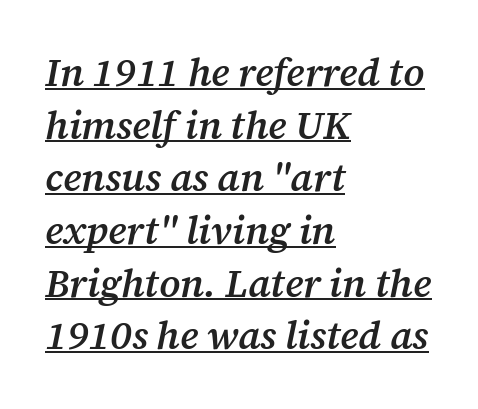
Q: Is the text bold? A: Semi-bold.
Q: Is the text italic (slanted)? A: Yes, it leans right by about 12 degrees.
Q: Is the typeface a serif or a sans-serif typeface? A: Serif.
Q: Is the text underlined? A: Yes.
Q: How is the paragraph aligned? A: Left-aligned.
Q: Is the spacing between letters normal or unusually wide? A: Normal.
Q: Is the spacing between lines tight, normal or loose? A: Normal.
Q: Width (condensed, normal, or wide)? A: Normal.
Q: Stroke contrast? A: Medium.
Q: x-height? A: Medium.
Q: Monospaced? A: No.
